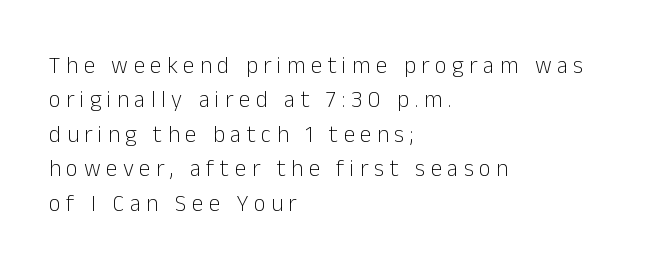
The block of text has a typical density, with ordinary space between rows. A classic flush-left, rag-right setting is used for this passage. Loose tracking; the words dissolve into strings of separated letters. Posture: vertical.
